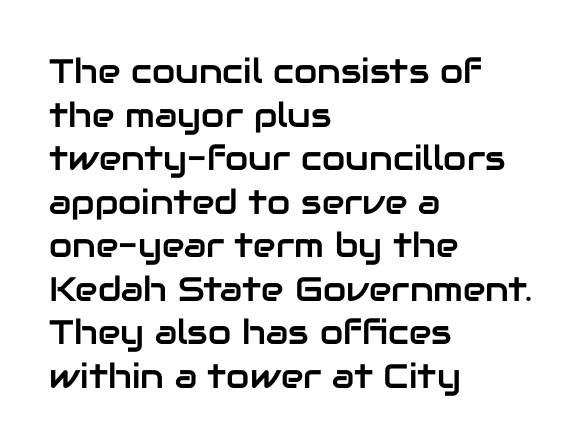
Underlining? Definitely not there. Each letter's strokes conclude bluntly, with no projecting serifs. The letters advance in unequal steps, a hallmark of proportional type. A typesetter would call this leading conventional body-copy spacing.
